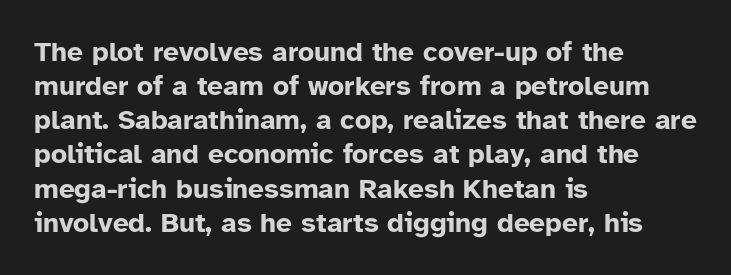
The image shows 28 px bold sans-serif type, upright; set left-aligned, line spacing 1.22x, normal letter spacing, not underlined; low stroke contrast and a medium x-height.
